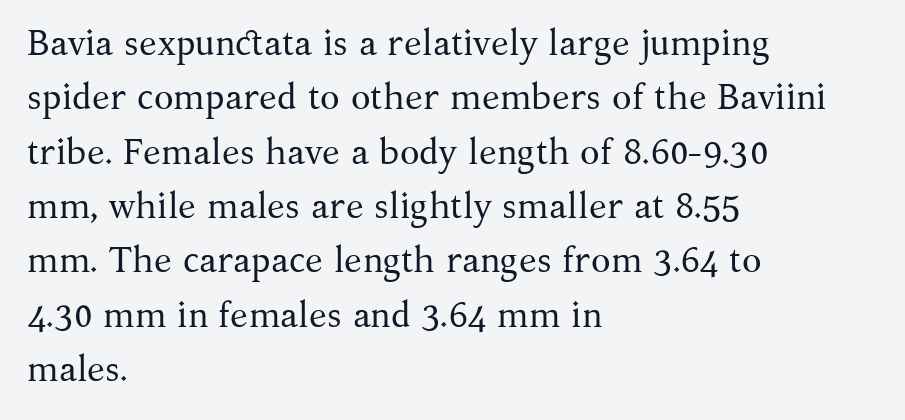
The image shows 36 px regular-weight serif type, upright; set left-aligned, normal line spacing (1.51x), normal letter spacing, not underlined; medium stroke contrast and a medium x-height.
